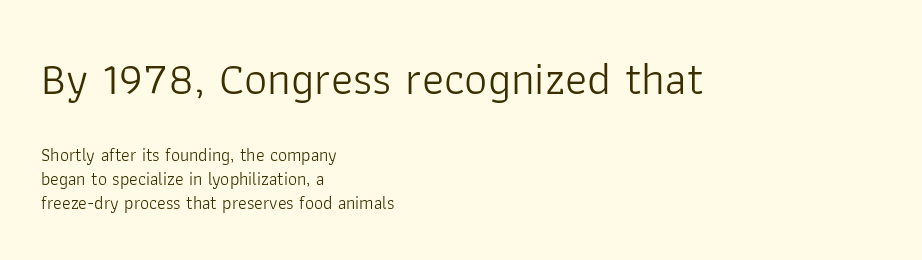
Compare the two chunks: the upper has the greater cap height. Stroke mass is kept to a normal reading level or below. I'd call this a sans setting — the letters go barefoot. Spacing verdict: proportional, widths tailored to each character. This rendering leaves character spacing at its baseline value.
